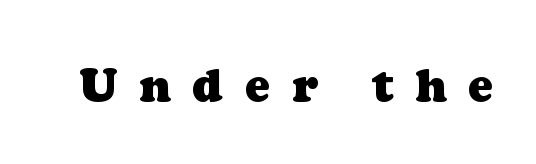
{"serif": "yes", "bold": "yes", "weight": "heavy", "width": "normal", "stroke_contrast": "low", "x_height": "medium", "monospaced": "no", "underline": "no", "letter_spacing": "wide", "letter_spacing_em": 0.47, "glyph_px": 46}
